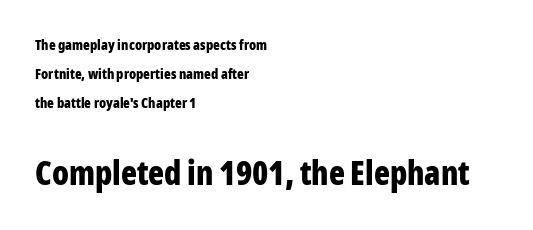
The image shows 33 px bold, condensed sans-serif type, upright; set left-aligned, loose line spacing (2.08x), normal letter spacing, not underlined; the second (bottom) block is 2.36x larger; low stroke contrast and a medium x-height.
